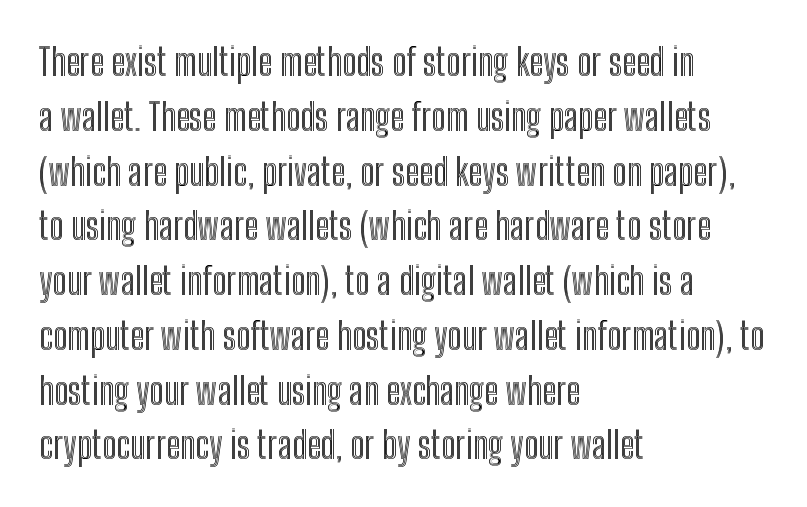
{"italic": "no", "width": "condensed", "x_height": "medium", "monospaced": "no", "underline": "no", "align": "left", "line_spacing": "normal", "line_spacing_ratio": 1.48, "letter_spacing": "normal", "letter_spacing_em": 0.0, "glyph_px": 37}
